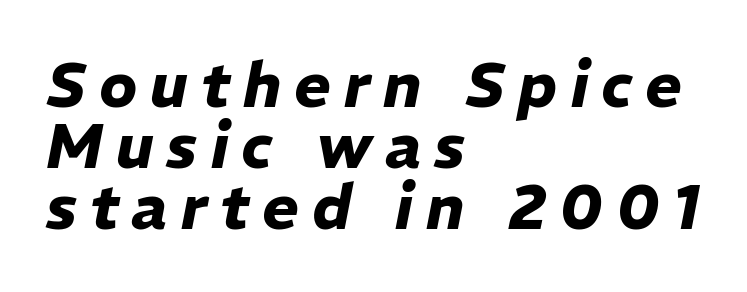
Q: Is the text bold? A: Yes.
Q: Is the text italic (slanted)? A: Yes, it leans right by about 11 degrees.
Q: Is the text underlined? A: No.
Q: How is the paragraph aligned? A: Left-aligned.
Q: Is the spacing between letters normal or unusually wide? A: Unusually wide.
Q: Is the spacing between lines tight, normal or loose? A: Tight.
Q: Width (condensed, normal, or wide)? A: Normal.
Q: Stroke contrast? A: Low.
Q: x-height? A: Medium.
Q: Monospaced? A: No.
